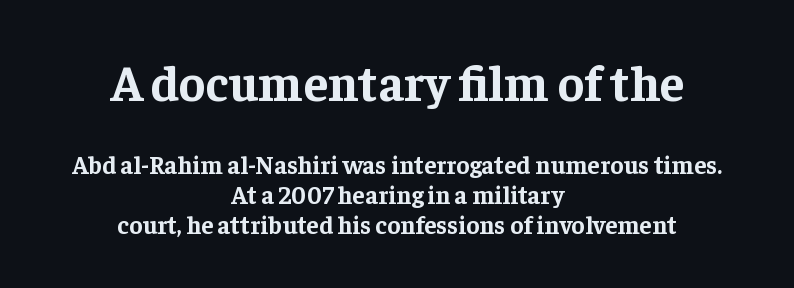
{"serif": "yes", "italic": "no", "bold": "yes", "weight": "bold", "width": "normal", "stroke_contrast": "low", "x_height": "medium", "monospaced": "no", "underline": "no", "align": "center", "line_spacing_ratio": 1.19, "letter_spacing": "normal", "letter_spacing_em": 0.0, "larger_block": "first", "size_ratio": 2.0, "glyph_px": 50}
